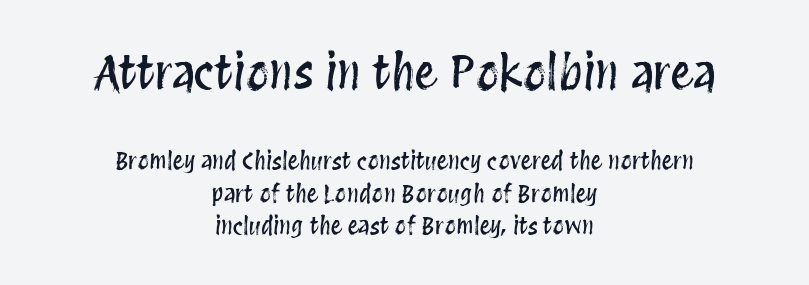
You could not count columns in this text — the font is proportionally spaced. The block sitting higher on the canvas is the one with enlarged characters. Layout note: lines centered. Leading: standard. The zone under the glyphs is completely vacant.
